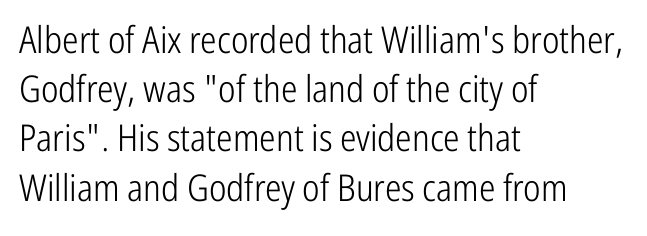
The lines in this sample share a left origin and differ only in where they stop. Typographically, this falls in the sans-serif category. This rendering leaves character spacing at its baseline value. The designer left line spacing at the default. On a weight scale, this lands at 450 or below.
